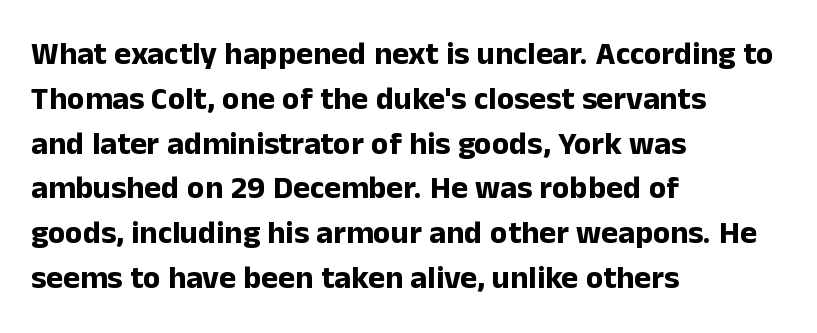
{"serif": "no", "italic": "no", "bold": "yes", "weight": "bold", "width": "normal", "stroke_contrast": "low", "x_height": "medium", "monospaced": "no", "underline": "no", "align": "left", "line_spacing": "normal", "line_spacing_ratio": 1.4, "letter_spacing": "normal", "letter_spacing_em": 0.0, "glyph_px": 32}
